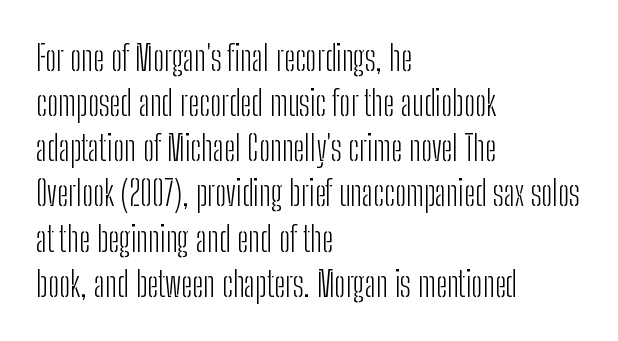
Q: Is the text bold? A: No.
Q: Is the text italic (slanted)? A: No, it is upright.
Q: Is the typeface a serif or a sans-serif typeface? A: Sans-serif.
Q: Is the text underlined? A: No.
Q: How is the paragraph aligned? A: Left-aligned.
Q: Is the spacing between letters normal or unusually wide? A: Normal.
Q: Is the spacing between lines tight, normal or loose? A: Normal.
Q: Width (condensed, normal, or wide)? A: Condensed.
Q: Stroke contrast? A: Low.
Q: x-height? A: Medium.
Q: Monospaced? A: No.
